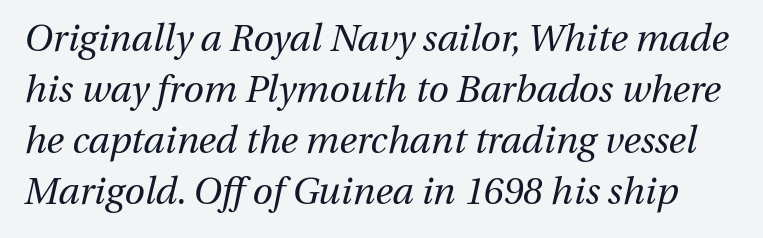
Quick note: interline space is typical. The lettering tilts uniformly, giving the passage an italic look. Nothing unusual about the tracking: characters are spaced as the font intends. Weight: in the light-to-regular range. Has an underline been added? It has not. Think of a printed novel: that variable character pitch is what you see here.
